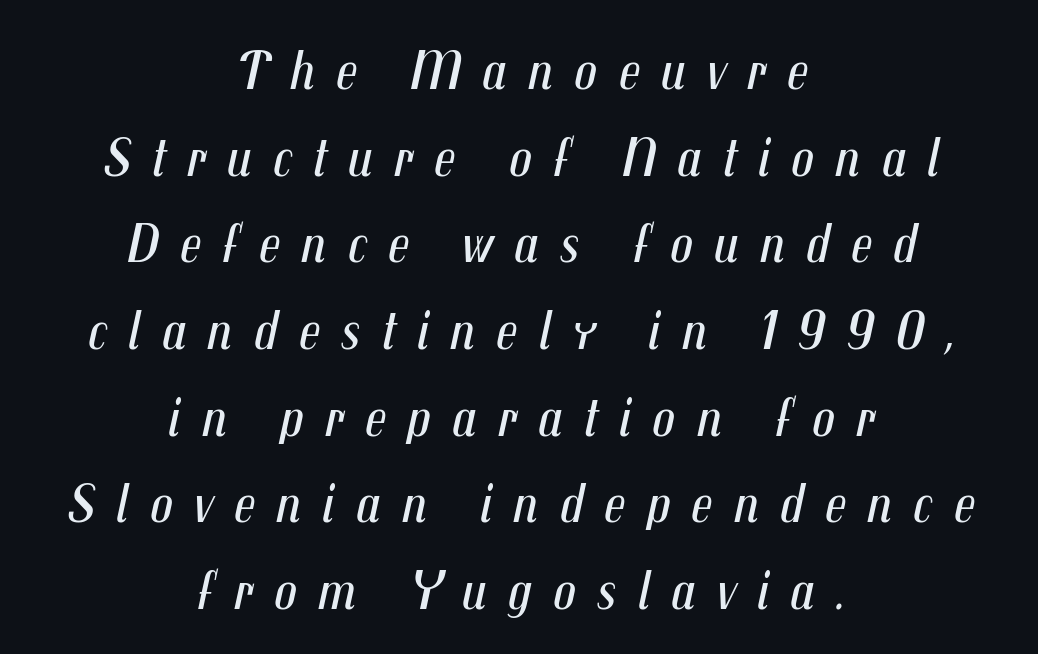
{"italic": "yes", "lean": "right", "slant_degrees": 12, "bold": "no", "weight": "regular", "width": "condensed", "stroke_contrast": "medium", "x_height": "medium", "monospaced": "no", "underline": "no", "align": "center", "line_spacing": "normal", "line_spacing_ratio": 1.52, "letter_spacing": "wide", "letter_spacing_em": 0.36, "glyph_px": 57}
